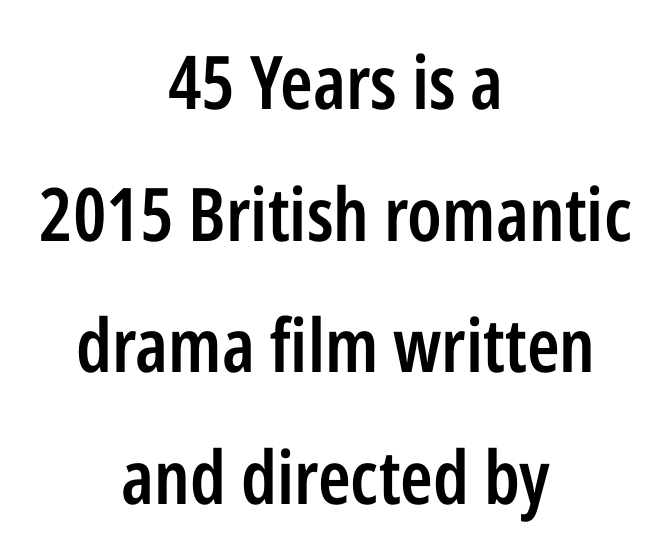
Italic? Not at all — the glyphs are vertical. Is this a sans? Yes — the strokes have no serifs. Think of a printed novel: that variable character pitch is what you see here. In terms of letterspacing, this is plain default setting.
